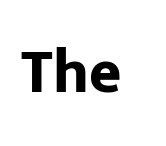
{"serif": "no", "italic": "no", "bold": "yes", "weight": "bold", "width": "normal", "stroke_contrast": "low", "x_height": "medium", "monospaced": "no", "underline": "no", "letter_spacing": "normal", "letter_spacing_em": 0.0, "glyph_px": 62}
